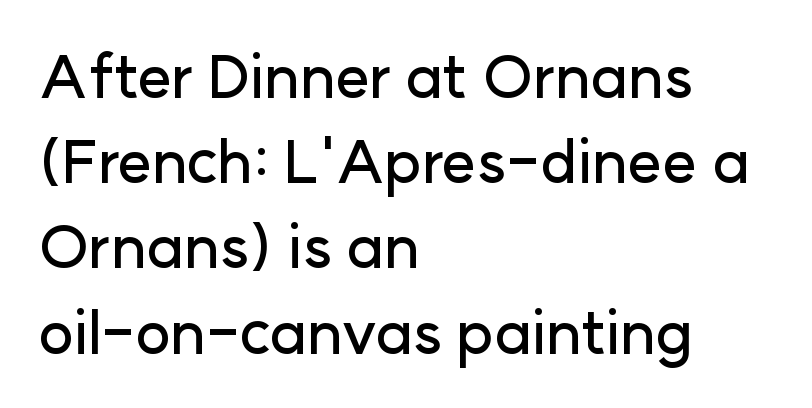
{"serif": "no", "italic": "no", "width": "normal", "stroke_contrast": "low", "x_height": "medium", "monospaced": "no", "underline": "no", "align": "left", "line_spacing": "normal", "line_spacing_ratio": 1.42, "letter_spacing": "normal", "letter_spacing_em": 0.0, "glyph_px": 60}
